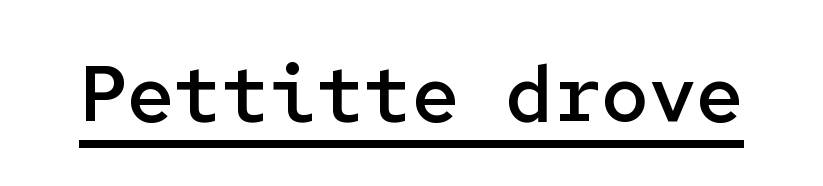
Q: Is the text bold? A: Semi-bold.
Q: Is the text italic (slanted)? A: No, it is upright.
Q: Is the typeface a serif or a sans-serif typeface? A: Sans-serif.
Q: Is the text underlined? A: Yes.
Q: Is the spacing between letters normal or unusually wide? A: Normal.
Q: Width (condensed, normal, or wide)? A: Normal.
Q: Stroke contrast? A: Low.
Q: x-height? A: Medium.
Q: Monospaced? A: Yes.
